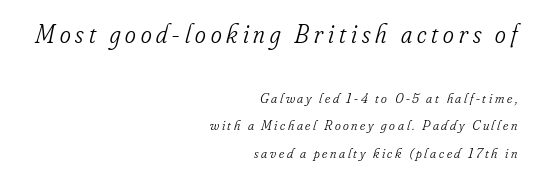
{"italic": "yes", "lean": "right", "slant_degrees": 16, "bold": "no", "underline": "no", "align": "right", "line_spacing": "loose", "line_spacing_ratio": 1.96, "larger_block": "first", "size_ratio": 1.86, "glyph_px": 26}
